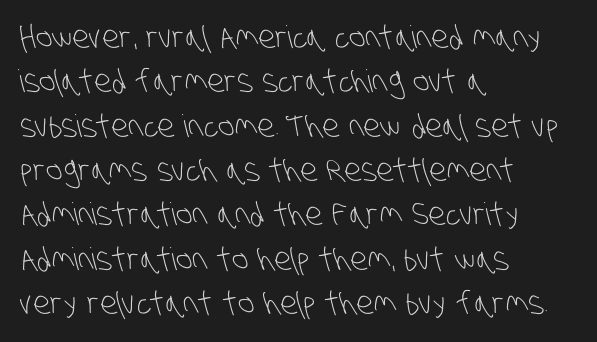
Q: Is the text bold? A: No.
Q: Is the typeface a serif or a sans-serif typeface? A: Sans-serif.
Q: Is the text underlined? A: No.
Q: How is the paragraph aligned? A: Left-aligned.
Q: Is the spacing between letters normal or unusually wide? A: Normal.
Q: Is the spacing between lines tight, normal or loose? A: Normal.
Q: Width (condensed, normal, or wide)? A: Condensed.
Q: Stroke contrast? A: Low.
Q: x-height? A: Large.
Q: Monospaced? A: No.
